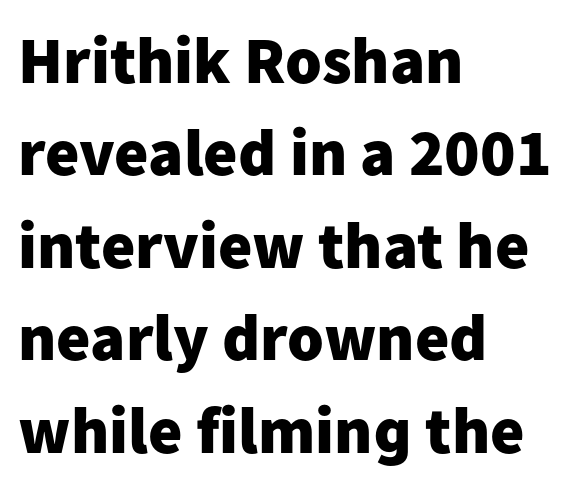
Q: Is the text bold? A: Yes.
Q: Is the text italic (slanted)? A: No, it is upright.
Q: Is the typeface a serif or a sans-serif typeface? A: Sans-serif.
Q: Is the text underlined? A: No.
Q: How is the paragraph aligned? A: Left-aligned.
Q: Is the spacing between letters normal or unusually wide? A: Normal.
Q: Is the spacing between lines tight, normal or loose? A: Normal.
Q: Width (condensed, normal, or wide)? A: Normal.
Q: Stroke contrast? A: Low.
Q: x-height? A: Medium.
Q: Monospaced? A: No.
